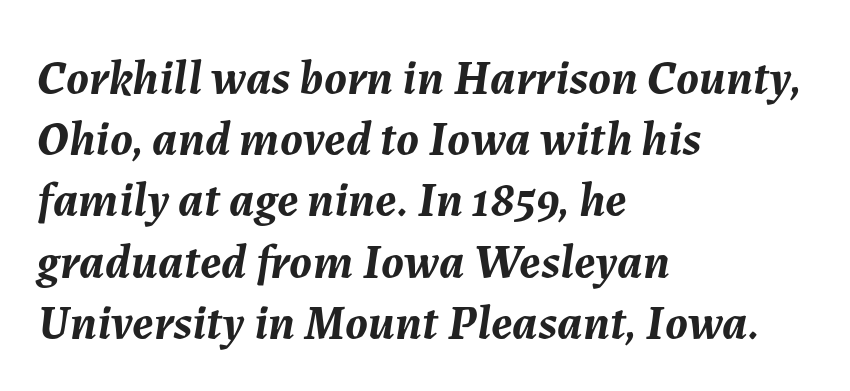
{"italic": "yes", "lean": "right", "slant_degrees": 7, "bold": "yes", "weight": "semibold", "width": "normal", "stroke_contrast": "medium", "x_height": "medium", "monospaced": "no", "underline": "no", "align": "left", "line_spacing": "normal", "line_spacing_ratio": 1.25, "letter_spacing": "normal", "letter_spacing_em": 0.0, "glyph_px": 49}
